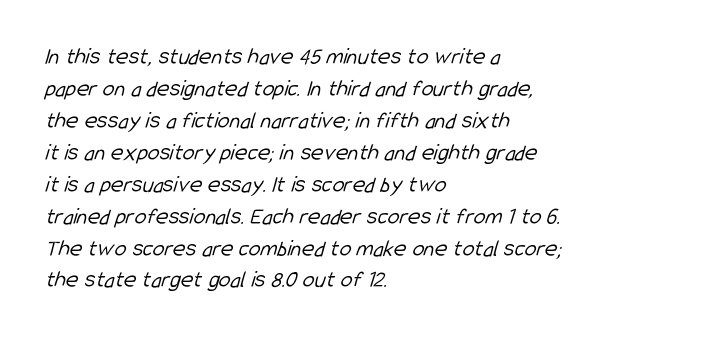
The weight would be labelled regular, book, light, or lighter still. Default kerning and tracking; the words read as compact shapes. The vertical gap from one line to the next is medium. The string is rendered with underlining switched off. Casual observation: everything's shoved over to the left.
